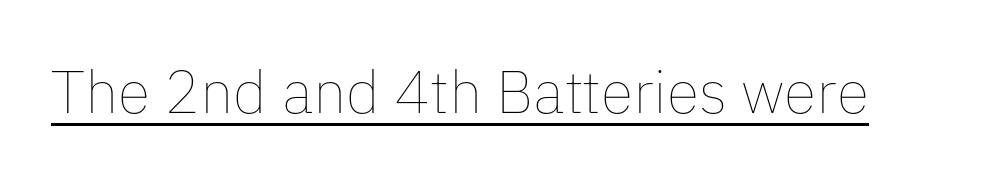
{"italic": "no", "bold": "no", "weight": "thin", "width": "normal", "stroke_contrast": "low", "x_height": "medium", "monospaced": "no", "underline": "yes", "letter_spacing": "normal", "letter_spacing_em": 0.0, "glyph_px": 60}
